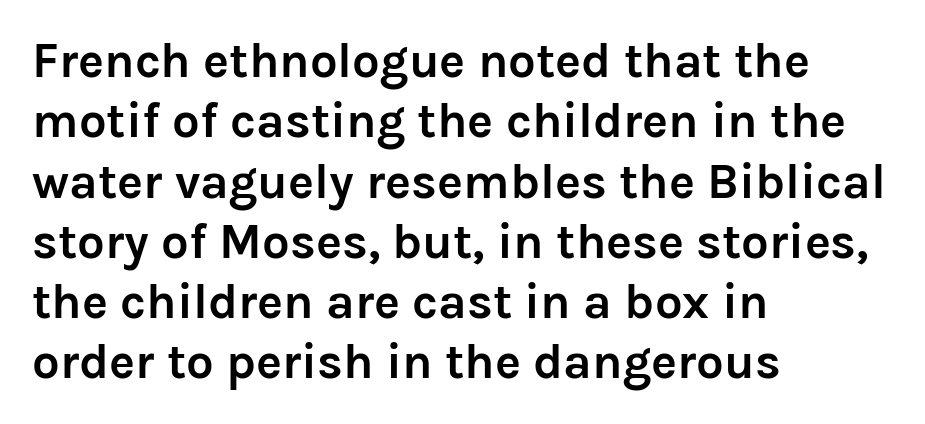
The image shows 49 px semibold sans-serif type, upright; set left-aligned, line spacing 1.23x, normal letter spacing, not underlined; low stroke contrast and a medium x-height.
